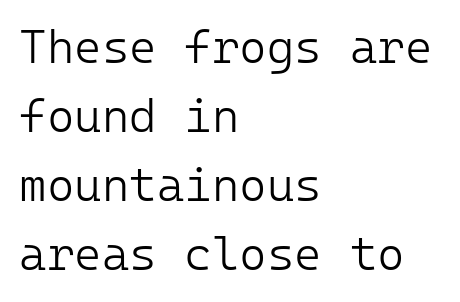
The image shows 47 px light sans-serif type, upright; set left-aligned, normal line spacing (1.47x), normal letter spacing, not underlined; low stroke contrast and a medium x-height.
